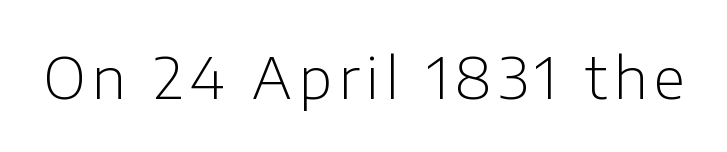
The image shows 57 px light sans-serif type, upright; set not underlined; low stroke contrast and a medium x-height.
